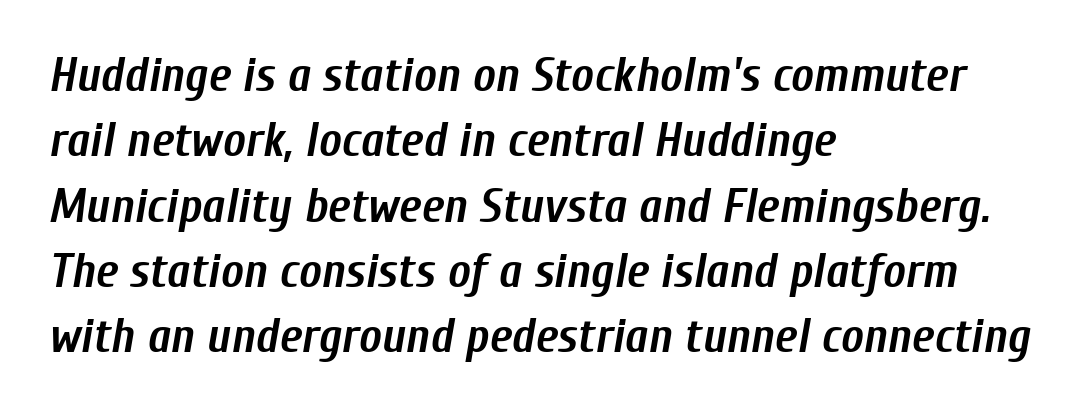
Character widths vary here, with narrow letters taking less room than wide ones. A normal amount of white space separates one row of letters from the next. A bare baseline throughout the passage. Visually the block forms a straight wall on the left and a jagged coastline on the right.
